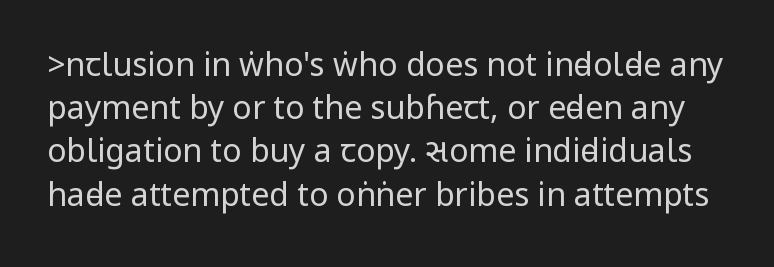
{"serif": "no", "italic": "no", "bold": "no", "weight": "regular", "width": "condensed", "stroke_contrast": "low", "underline": "no", "line_spacing": "normal", "line_spacing_ratio": 1.35, "letter_spacing": "normal", "letter_spacing_em": 0.0, "glyph_px": 32}
